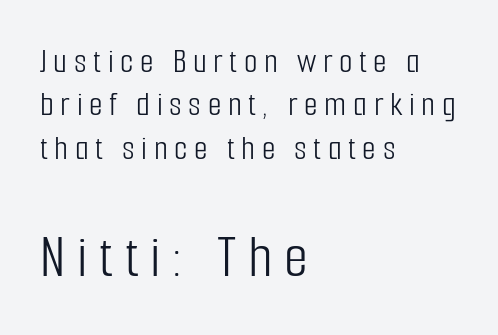
The image shows 62 px light, condensed sans-serif type, upright; set left-aligned, line spacing 1.24x, not underlined; the second (bottom) block is 1.77x larger; low stroke contrast and a medium x-height.
